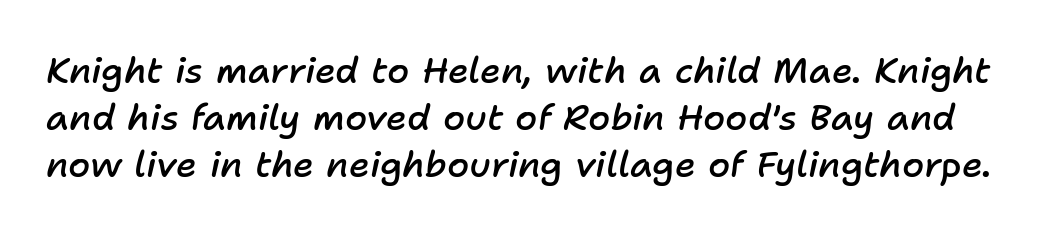
Q: Is the text bold? A: Semi-bold.
Q: Is the text italic (slanted)? A: Yes, it leans right by about 11 degrees.
Q: Is the text underlined? A: No.
Q: Is the spacing between letters normal or unusually wide? A: Normal.
Q: Is the spacing between lines tight, normal or loose? A: Normal.
Q: Width (condensed, normal, or wide)? A: Normal.
Q: Stroke contrast? A: Low.
Q: x-height? A: Medium.
Q: Monospaced? A: No.
